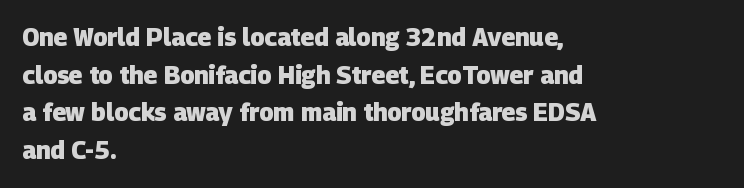
The typesetter chose a ragged-right arrangement here. Heavy, bold letterforms. A normal amount of white space separates one row of letters from the next. A clean baseline with only descenders dipping below it.
